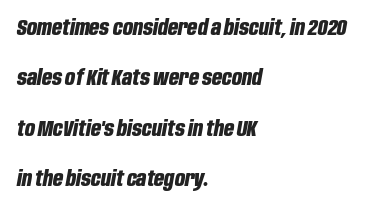
Looking at the ascenders, they clearly lean. Descenders hang freely into open space. Line starts are locked; line ends wander. Letter spacing: default.
